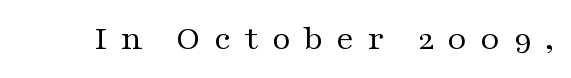
{"serif": "yes", "italic": "no", "bold": "no", "weight": "regular", "width": "wide", "stroke_contrast": "medium", "x_height": "medium", "monospaced": "no", "underline": "no", "letter_spacing": "wide", "letter_spacing_em": 0.36, "glyph_px": 36}
